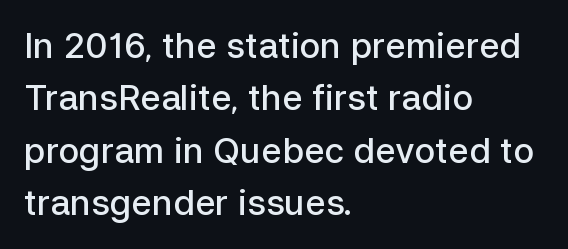
{"serif": "no", "italic": "no", "bold": "semi", "weight": "semibold", "width": "normal", "stroke_contrast": "low", "x_height": "medium", "monospaced": "no", "underline": "no", "align": "left", "line_spacing": "normal", "line_spacing_ratio": 1.5, "letter_spacing": "normal", "letter_spacing_em": 0.0, "glyph_px": 35}
